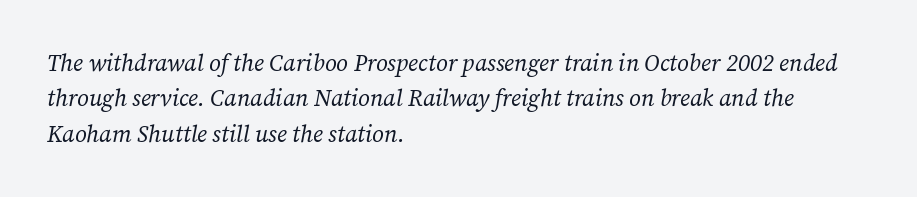
Q: Is the text bold? A: No.
Q: Is the text italic (slanted)? A: Yes, it leans right by about 12 degrees.
Q: Is the text underlined? A: No.
Q: How is the paragraph aligned? A: Left-aligned.
Q: Is the spacing between letters normal or unusually wide? A: Normal.
Q: Is the spacing between lines tight, normal or loose? A: Normal.
